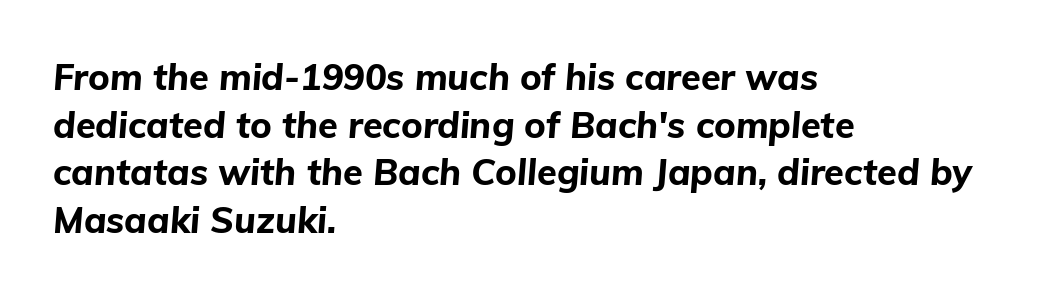
{"italic": "yes", "lean": "right", "slant_degrees": 5, "bold": "yes", "weight": "bold", "width": "normal", "stroke_contrast": "low", "x_height": "medium", "monospaced": "no", "underline": "no", "align": "left", "line_spacing": "normal", "line_spacing_ratio": 1.32, "letter_spacing": "normal", "letter_spacing_em": 0.0, "glyph_px": 36}
